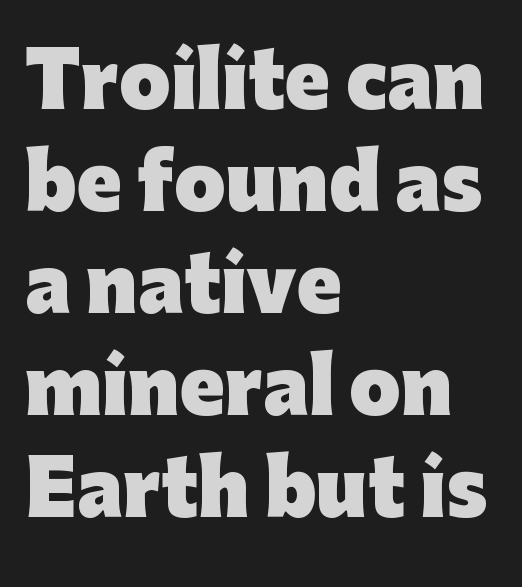
The image shows 74 px heavy sans-serif type, upright; set left-aligned, normal line spacing (1.38x), normal letter spacing, not underlined; low stroke contrast and a medium x-height.
